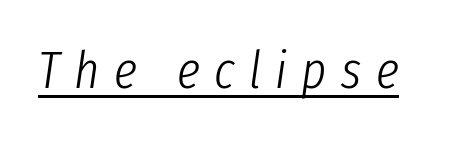
{"italic": "yes", "lean": "right", "slant_degrees": 8, "bold": "no", "weight": "light", "width": "condensed", "stroke_contrast": "low", "x_height": "medium", "monospaced": "no", "underline": "yes", "letter_spacing": "wide", "letter_spacing_em": 0.27, "glyph_px": 53}
